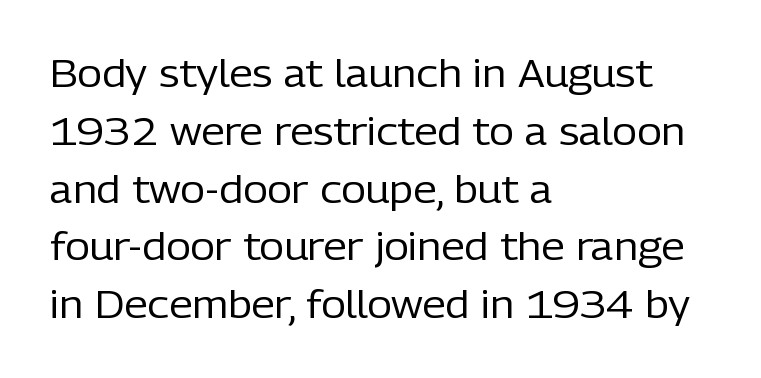
Q: Is the text bold? A: No.
Q: Is the text italic (slanted)? A: No, it is upright.
Q: Is the typeface a serif or a sans-serif typeface? A: Sans-serif.
Q: Is the text underlined? A: No.
Q: How is the paragraph aligned? A: Left-aligned.
Q: Is the spacing between letters normal or unusually wide? A: Normal.
Q: Is the spacing between lines tight, normal or loose? A: Normal.
Q: Width (condensed, normal, or wide)? A: Normal.
Q: Stroke contrast? A: Low.
Q: x-height? A: Medium.
Q: Monospaced? A: No.
